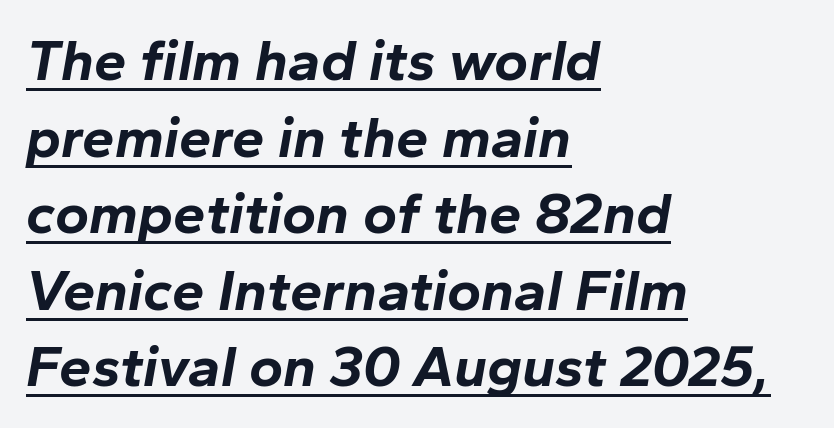
{"italic": "yes", "lean": "right", "slant_degrees": 10, "bold": "yes", "weight": "bold", "width": "normal", "stroke_contrast": "low", "x_height": "medium", "monospaced": "no", "underline": "yes", "align": "left", "line_spacing": "normal", "line_spacing_ratio": 1.32, "letter_spacing": "normal", "letter_spacing_em": 0.0, "glyph_px": 58}
